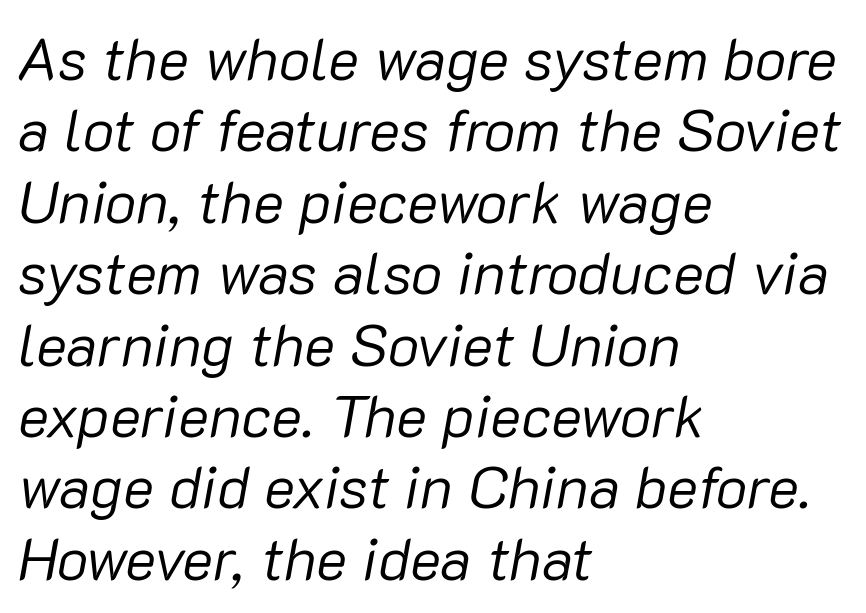
Nothing heavy about these letters — not bold at all. Short and long lines alike share a common starting point at left. The horizontal fit of the characters is conventional and even. Style check: oblique. Only glyphs here, with clear space below each row.
